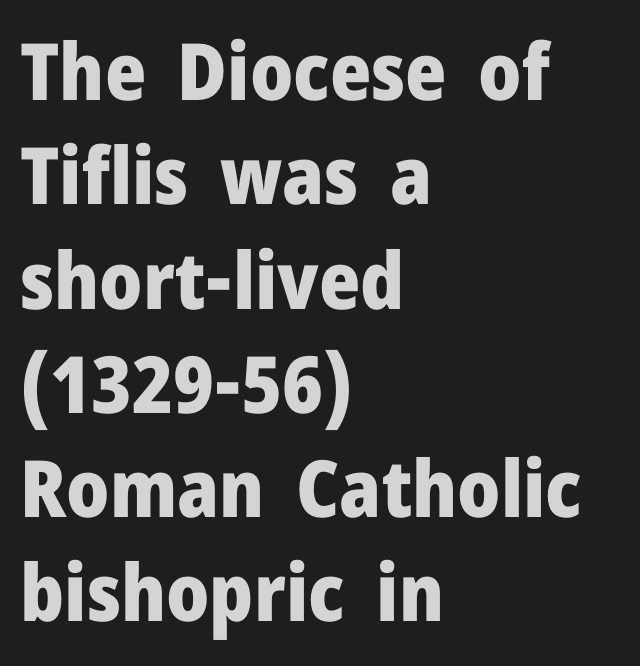
Q: Is the text bold? A: Yes.
Q: Is the text italic (slanted)? A: No, it is upright.
Q: Is the typeface a serif or a sans-serif typeface? A: Sans-serif.
Q: Is the text underlined? A: No.
Q: How is the paragraph aligned? A: Left-aligned.
Q: Is the spacing between letters normal or unusually wide? A: Normal.
Q: Is the spacing between lines tight, normal or loose? A: Normal.
Q: Width (condensed, normal, or wide)? A: Normal.
Q: Stroke contrast? A: Low.
Q: x-height? A: Medium.
Q: Monospaced? A: No.
